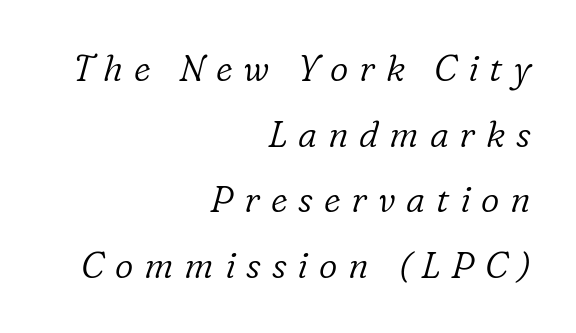
Old-style or modern, the face here clearly has serifs. The passage shown is typed in a proportional face where columns would drift. The passage is arranged like a letterhead date or caption credit — flush right. Stroke thickness stays within the range of a standard reading face or lighter. No word sits above an underline.
